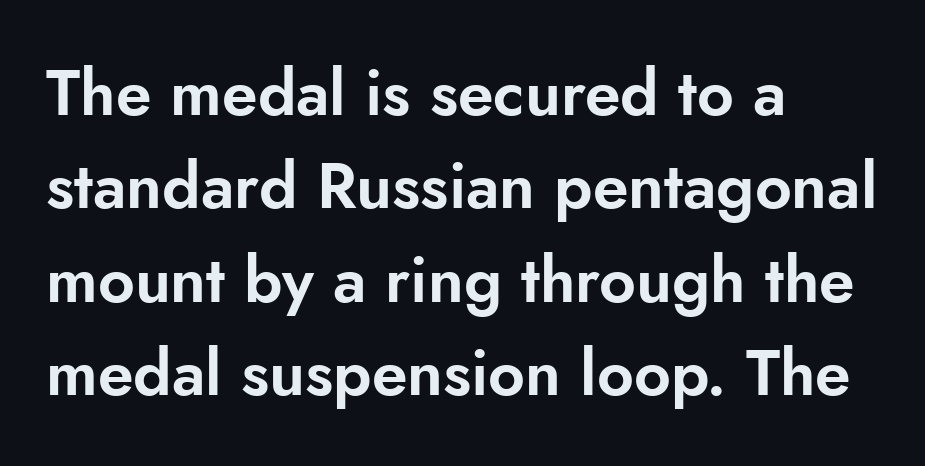
The image shows 64 px sans-serif type, upright; set left-aligned, normal line spacing (1.46x), normal letter spacing, not underlined; low stroke contrast and a small x-height.
